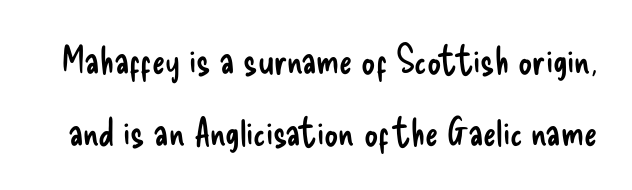
The image shows 39 px regular-weight, condensed sans-serif type, upright; set line spacing 1.85x, normal letter spacing, not underlined; low stroke contrast and a small x-height.
